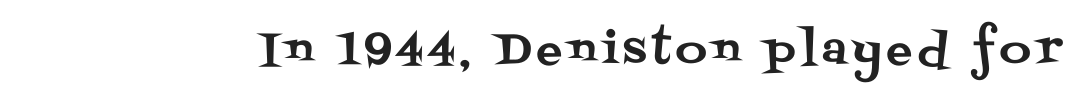
I'd call this a serif setting — the letters wear small feet. The string is rendered with underlining switched off. A roman cut, with each character standing at attention. The face used here is proportionally spaced, like ordinary book or web type.
